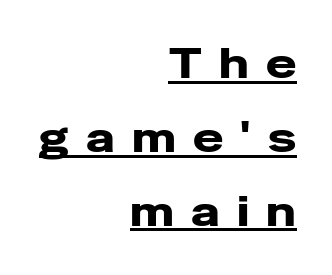
Q: Is the text bold? A: Yes.
Q: Is the text italic (slanted)? A: No, it is upright.
Q: Is the typeface a serif or a sans-serif typeface? A: Sans-serif.
Q: Is the text underlined? A: Yes.
Q: How is the paragraph aligned? A: Right-aligned.
Q: Is the spacing between letters normal or unusually wide? A: Unusually wide.
Q: Width (condensed, normal, or wide)? A: Wide.
Q: Stroke contrast? A: Low.
Q: x-height? A: Medium.
Q: Monospaced? A: No.
